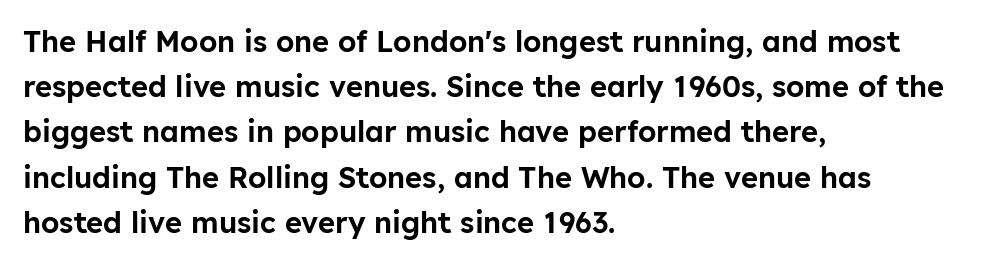
The specimen omits any rule beneath the text block's lines. Is the block centered? No — it sits flush against the left margin. Italic: no, the glyphs are upright roman. Spacing between characters is what you'd get straight out of the box.
